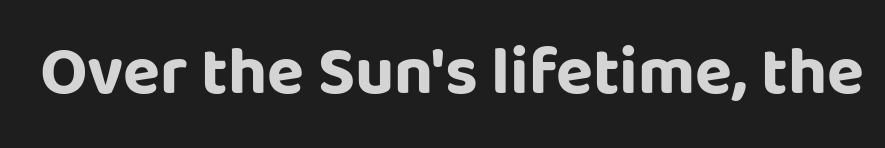
Q: Is the text bold? A: Yes.
Q: Is the text italic (slanted)? A: No, it is upright.
Q: Is the typeface a serif or a sans-serif typeface? A: Sans-serif.
Q: Is the text underlined? A: No.
Q: Is the spacing between letters normal or unusually wide? A: Normal.
Q: Width (condensed, normal, or wide)? A: Normal.
Q: Stroke contrast? A: Low.
Q: x-height? A: Large.
Q: Monospaced? A: No.
